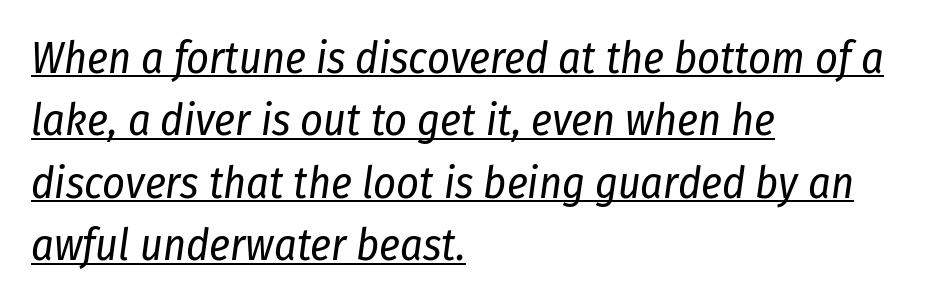
Q: Is the text bold? A: No.
Q: Is the text italic (slanted)? A: Yes, it leans right by about 8 degrees.
Q: Is the text underlined? A: Yes.
Q: How is the paragraph aligned? A: Left-aligned.
Q: Is the spacing between letters normal or unusually wide? A: Normal.
Q: Is the spacing between lines tight, normal or loose? A: Normal.
Q: Width (condensed, normal, or wide)? A: Condensed.
Q: Stroke contrast? A: Low.
Q: x-height? A: Medium.
Q: Monospaced? A: No.
